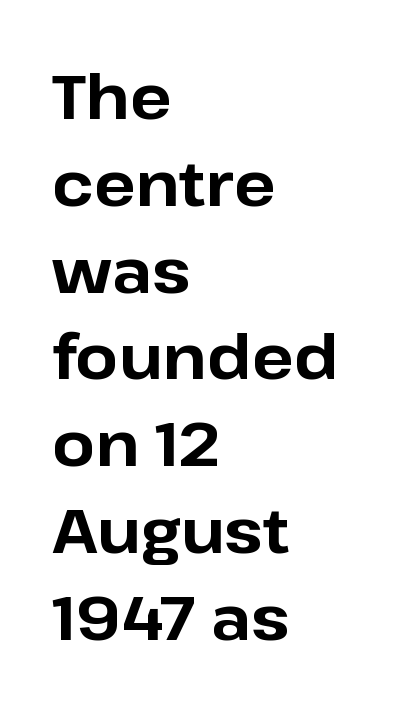
The image shows 62 px bold sans-serif type, upright; set left-aligned, normal line spacing (1.4x), normal letter spacing, not underlined; low stroke contrast and a medium x-height.
